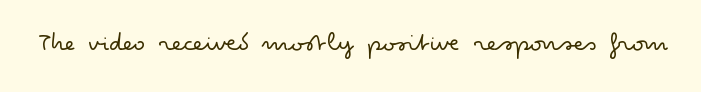
{"italic": "no", "bold": "no", "underline": "no", "letter_spacing": "normal", "letter_spacing_em": 0.0, "glyph_px": 27}
